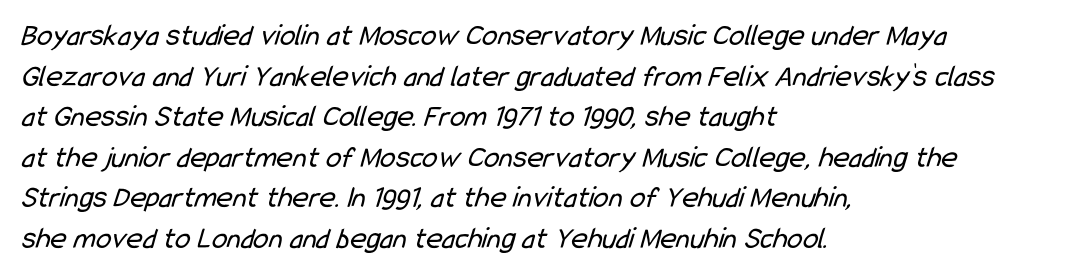
The image shows 31 px regular-weight, condensed sans-serif type; set left-aligned, normal line spacing (1.31x), normal letter spacing, not underlined; low stroke contrast and a medium x-height.
